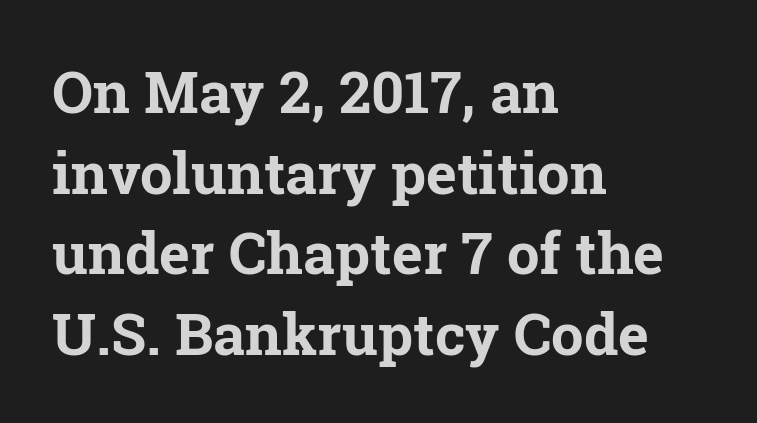
The image shows 58 px bold serif type, upright; set left-aligned, normal line spacing (1.39x), normal letter spacing, not underlined; low stroke contrast and a medium x-height.
